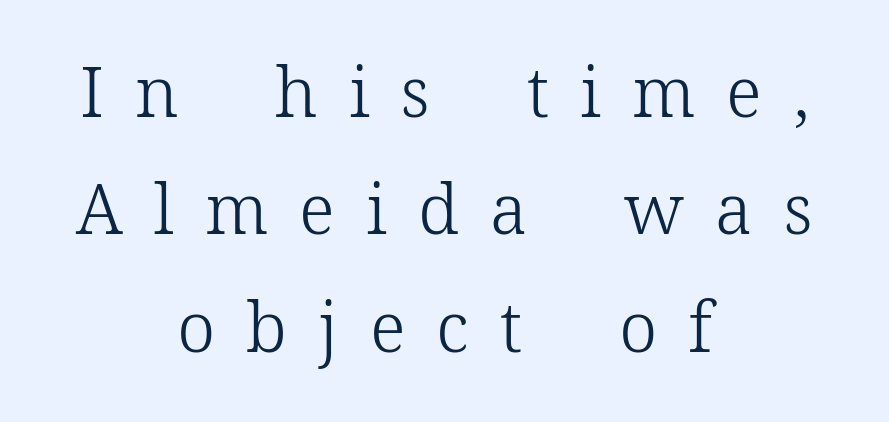
The image shows 69 px light serif type, upright; set centered, normal line spacing (1.7x), unusually wide letter spacing (+0.45 em), not underlined; low stroke contrast and a medium x-height.
